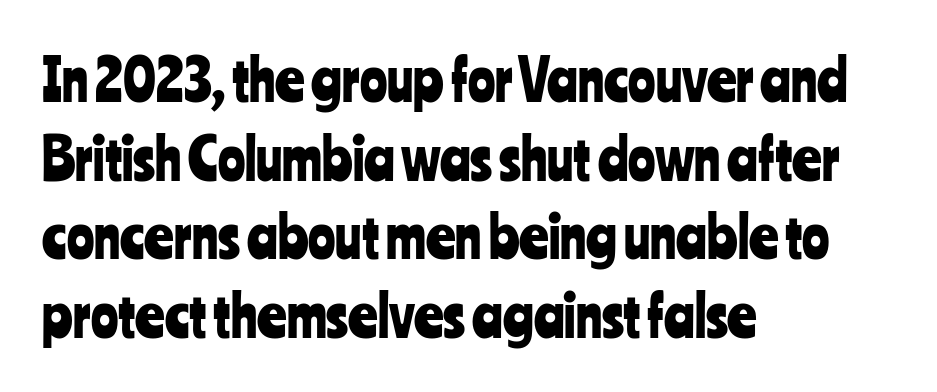
The image shows 57 px condensed sans-serif type, upright; set left-aligned, normal line spacing (1.38x), normal letter spacing, not underlined; low stroke contrast and a medium x-height.
